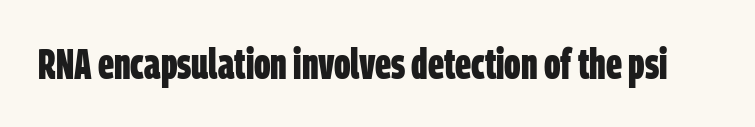
The image shows 42 px bold, condensed sans-serif type; set normal letter spacing, not underlined; low stroke contrast and a large x-height.
